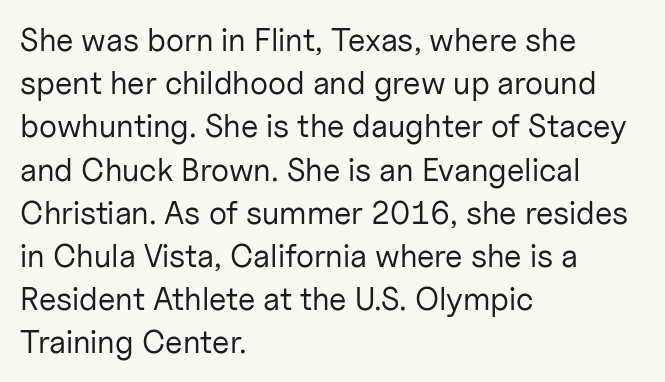
Bold? No — there's no thickening of the strokes. A normal amount of white space separates one row of letters from the next. Examine the stroke ends and you'll find no serifs. Descenders are the only things crossing below the line. Is this a fixed-width face? No — the glyphs have proportional, varying widths. You can tell it's not italic because the verticals are truly vertical.
